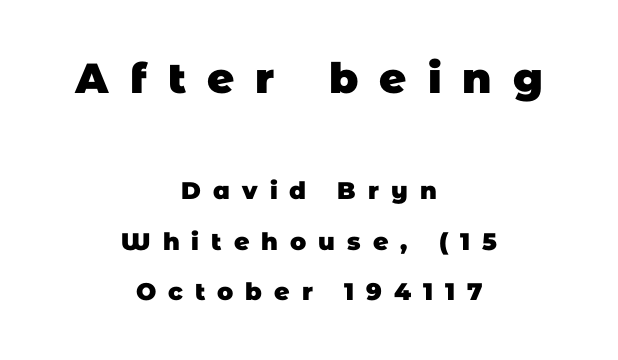
Spacing between characters has been opened up far beyond the box default. What kind of face is this? One without serifs — a sans. The typesetting leans heavy: a genuine bold. A bare baseline throughout the passage. The designer gave the opening block more size than the closing block.
